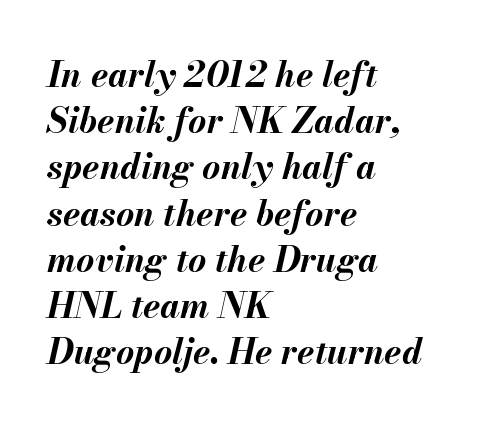
{"italic": "yes", "lean": "right", "slant_degrees": 13, "bold": "yes", "weight": "bold", "width": "normal", "stroke_contrast": "medium", "x_height": "small", "monospaced": "no", "underline": "no", "align": "left", "line_spacing": "normal", "line_spacing_ratio": 1.32, "letter_spacing": "normal", "letter_spacing_em": 0.0, "glyph_px": 35}
